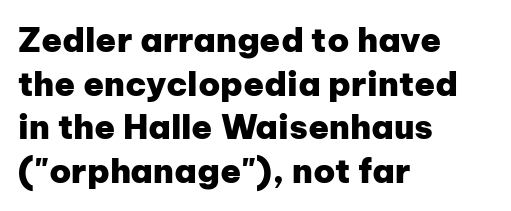
{"serif": "no", "italic": "no", "bold": "yes", "weight": "heavy", "width": "normal", "stroke_contrast": "low", "x_height": "medium", "monospaced": "no", "underline": "no", "align": "left", "line_spacing": "normal", "line_spacing_ratio": 1.28, "letter_spacing": "normal", "letter_spacing_em": 0.0, "glyph_px": 34}
